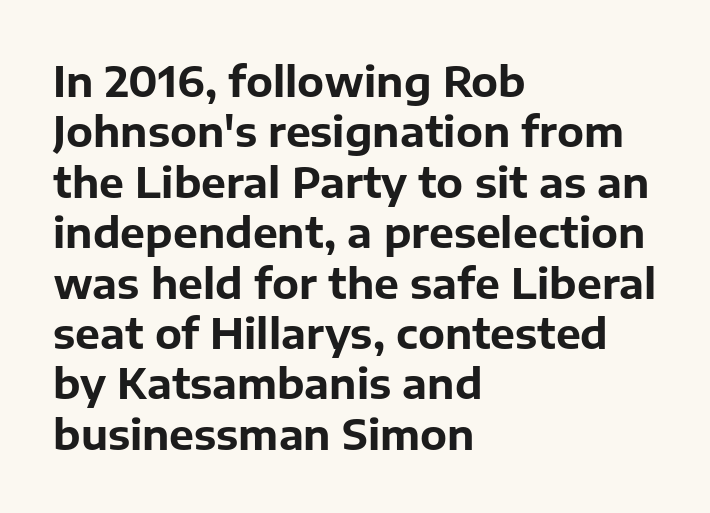
The image shows 42 px bold sans-serif type, upright; set left-aligned, line spacing 1.2x, normal letter spacing, not underlined; low stroke contrast and a medium x-height.
